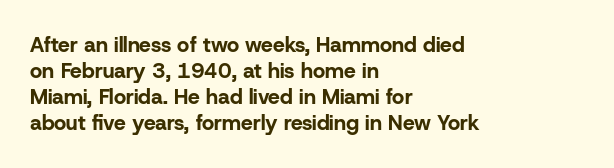
{"italic": "no", "bold": "yes", "underline": "no", "align": "left", "line_spacing_ratio": 1.24, "letter_spacing": "normal", "letter_spacing_em": 0.0, "glyph_px": 21}
